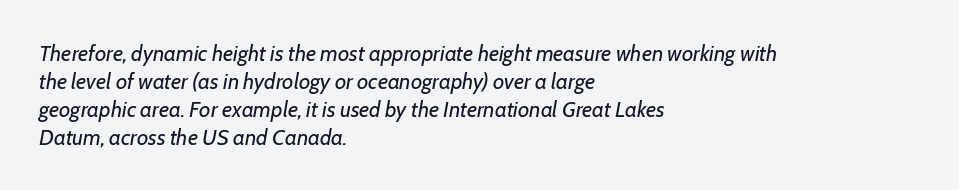
Anything drawn beneath the words? Only blank space. Heft: none added — not bold. Compared with typical body copy, the letter spacing here is the same. A normal amount of white space separates one row of letters from the next. Leftover space on each line is placed entirely after the last word. It's the slanting kind of type.
